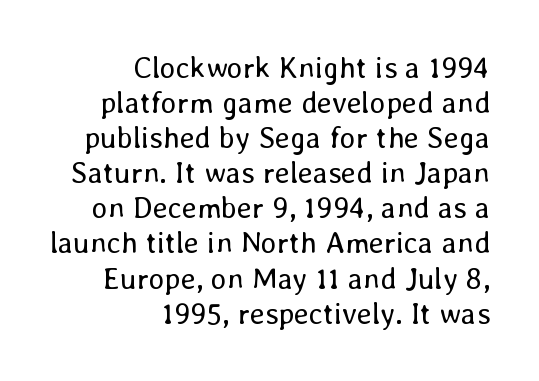
The image shows 30 px regular-weight type, upright; set right-aligned, line spacing 1.17x, normal letter spacing, not underlined; low stroke contrast and a medium x-height.
